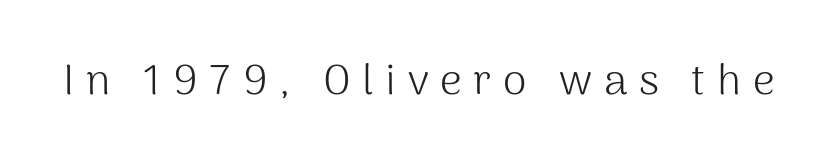
Note the varied advance widths — an 'i' is clearly narrower than an 'm'. The letterforms sit at book weight or below. The typeface chosen for these lines omits serifs. This rendering widens character spacing well past its baseline value.
